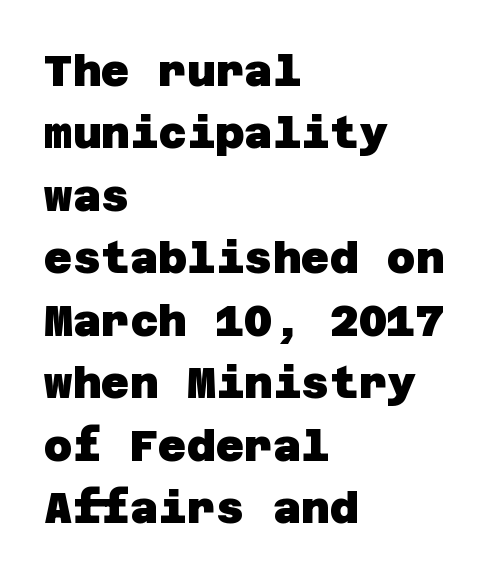
Is the letter spacing exaggerated? No — it looks like the ordinary default. Plain, unruled lines of type. Set as a true bold cut, around the 700 mark. This sample is left-justified, so line endings fall wherever the words run out.
